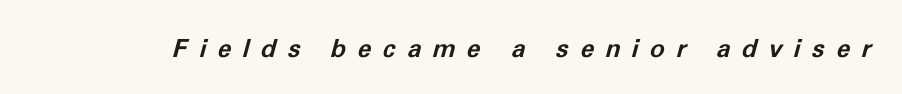
{"italic": "yes", "lean": "right", "slant_degrees": 11, "bold": "yes", "underline": "no", "letter_spacing": "wide", "letter_spacing_em": 0.46, "glyph_px": 25}
